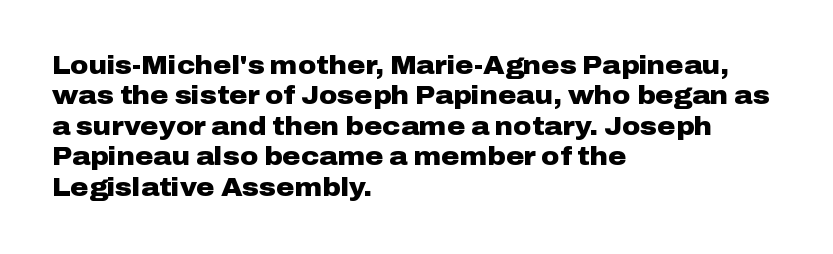
{"italic": "no", "bold": "yes", "underline": "no", "align": "left", "line_spacing_ratio": 1.22, "letter_spacing": "normal", "letter_spacing_em": 0.0, "glyph_px": 25}
